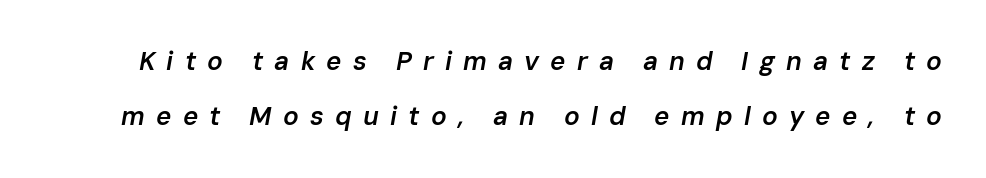
The image shows 26 px text type, italic (leaning right); set loose line spacing (2.1x), unusually wide letter spacing (+0.43 em), not underlined.
